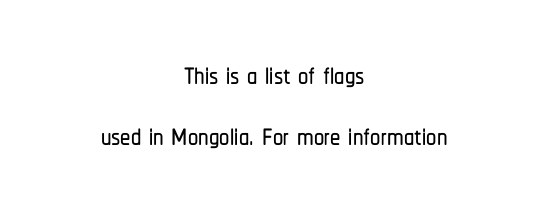
Compared with typical paragraphs, the rows here are spaced about the same. The passage shown is typeset with a sans-serif family. Check under the words: just untouched page. In terms of posture, this sample is upright. Observe the ordinary spacing: letters are neighbours, not strangers. Each letter keeps its own natural width here, so spacing adapts to shape.
